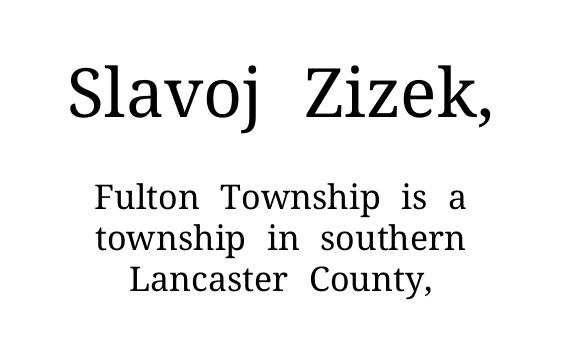
Q: Is the text bold? A: No.
Q: Is the text italic (slanted)? A: No, it is upright.
Q: Is the typeface a serif or a sans-serif typeface? A: Serif.
Q: Is the text underlined? A: No.
Q: How is the paragraph aligned? A: Centered.
Q: Is the spacing between letters normal or unusually wide? A: Normal.
Q: Which block of text is set in a larger size, the first (top) or the second (bottom)? A: The first (top) one.
Q: Width (condensed, normal, or wide)? A: Normal.
Q: Stroke contrast? A: Medium.
Q: x-height? A: Medium.
Q: Monospaced? A: No.
